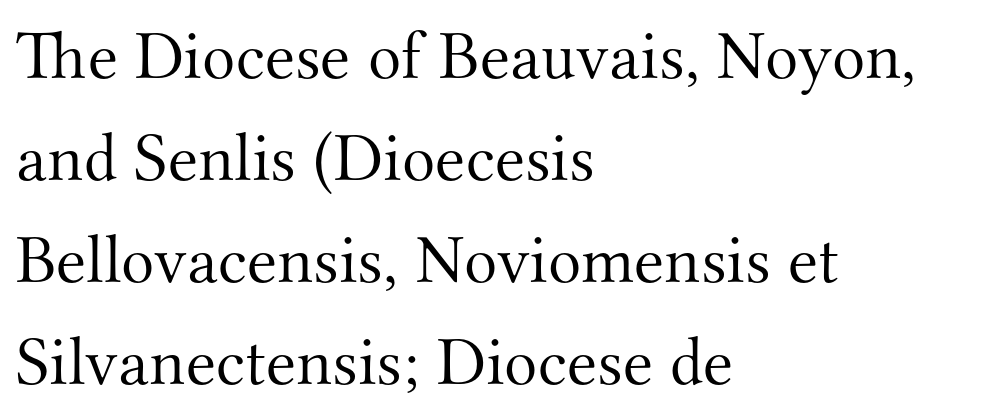
Does the leading feel generous? No, just average. Only glyphs here, with clear space below each row. The lines are quadded left. Old-style or modern, the face here clearly has serifs.
